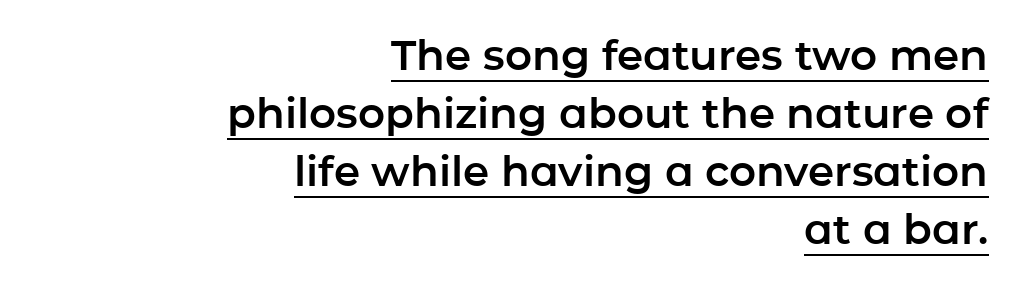
Q: Is the text italic (slanted)? A: No, it is upright.
Q: Is the typeface a serif or a sans-serif typeface? A: Sans-serif.
Q: Is the text underlined? A: Yes.
Q: How is the paragraph aligned? A: Right-aligned.
Q: Is the spacing between letters normal or unusually wide? A: Normal.
Q: Is the spacing between lines tight, normal or loose? A: Normal.
Q: Width (condensed, normal, or wide)? A: Normal.
Q: Stroke contrast? A: Low.
Q: x-height? A: Medium.
Q: Monospaced? A: No.
